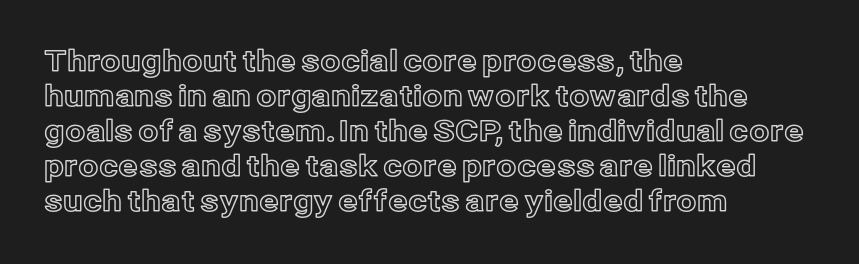
Note the varied advance widths — an 'i' is clearly narrower than an 'm'. A clean baseline with only descenders dipping below it. Compared with typical body copy, the letter spacing here is the same. Every character sits straight up, as roman type does. Leftover space on each line is placed entirely after the last word.
